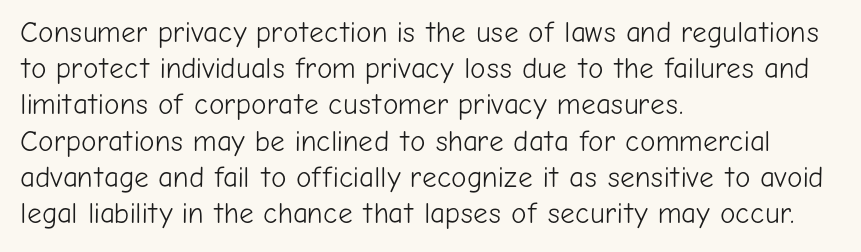
{"serif": "no", "italic": "no", "bold": "no", "weight": "light", "width": "normal", "stroke_contrast": "low", "x_height": "medium", "monospaced": "no", "underline": "no", "align": "left", "line_spacing": "normal", "line_spacing_ratio": 1.25, "letter_spacing": "normal", "letter_spacing_em": 0.0, "glyph_px": 29}
